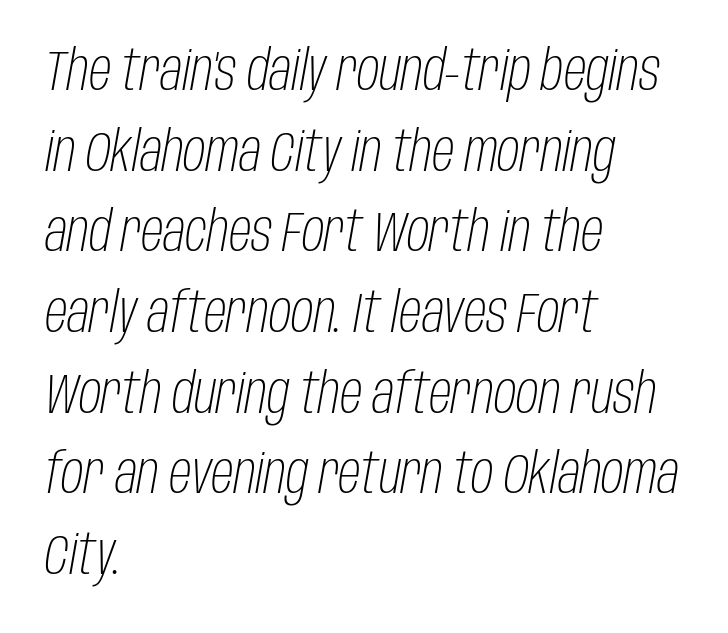
The image shows 56 px light, condensed type, italic (leaning right); set left-aligned, normal line spacing (1.44x), normal letter spacing, not underlined; low stroke contrast and a large x-height.
